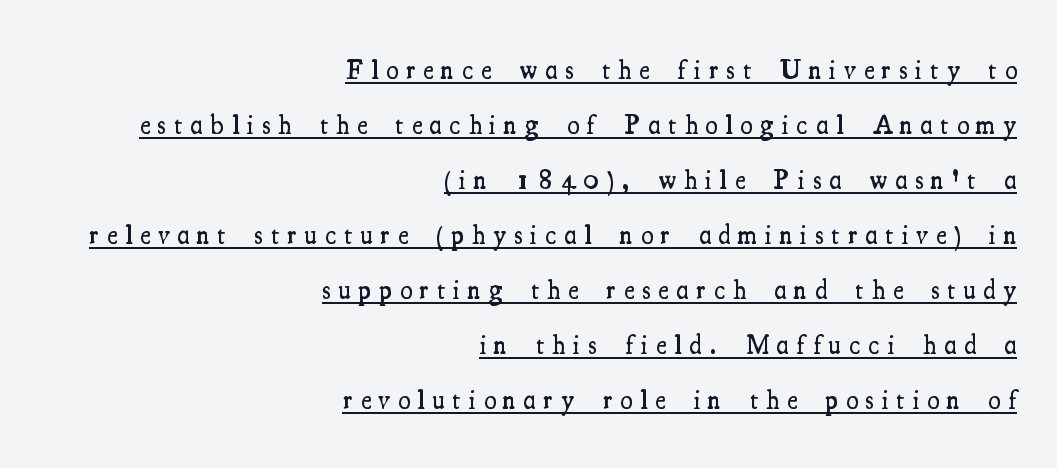
Display-style spreading of the glyphs; the letterfit is very open. The lettering is marked with a stroke running underneath it. Typographic density is moderately raised because the face is semibold. The specimen reads as upright at a glance.
